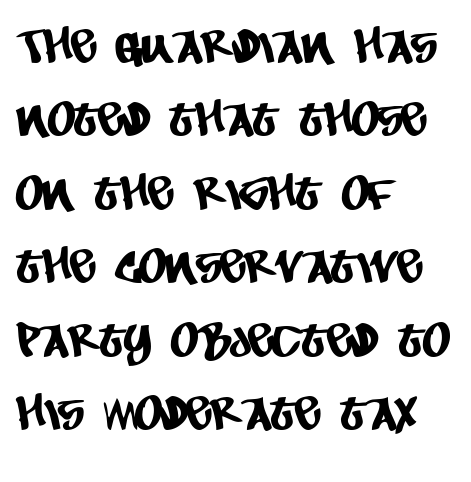
Q: Is the typeface a serif or a sans-serif typeface? A: Sans-serif.
Q: Is the text underlined? A: No.
Q: How is the paragraph aligned? A: Left-aligned.
Q: Is the spacing between letters normal or unusually wide? A: Normal.
Q: Is the spacing between lines tight, normal or loose? A: Normal.
Q: Width (condensed, normal, or wide)? A: Condensed.
Q: Stroke contrast? A: Low.
Q: x-height? A: Large.
Q: Monospaced? A: No.
